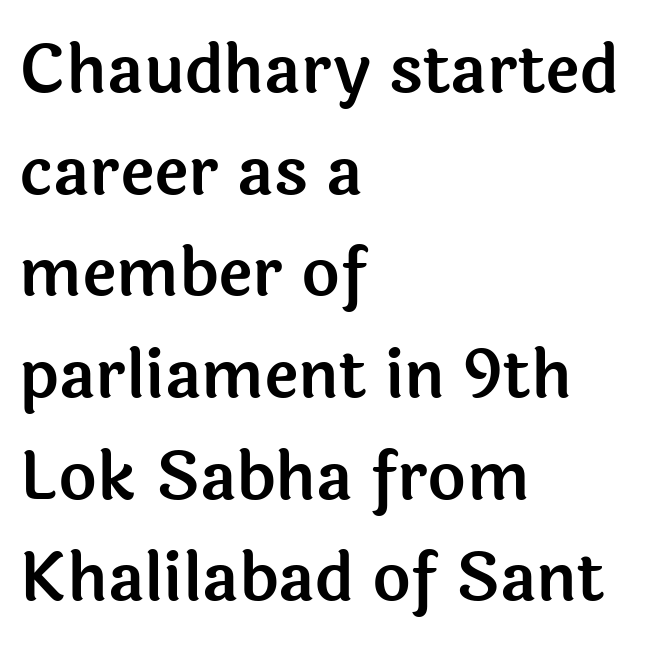
Q: Is the text italic (slanted)? A: No, it is upright.
Q: Is the typeface a serif or a sans-serif typeface? A: Sans-serif.
Q: Is the text underlined? A: No.
Q: How is the paragraph aligned? A: Left-aligned.
Q: Is the spacing between letters normal or unusually wide? A: Normal.
Q: Is the spacing between lines tight, normal or loose? A: Normal.
Q: Width (condensed, normal, or wide)? A: Normal.
Q: x-height? A: Medium.
Q: Monospaced? A: No.
